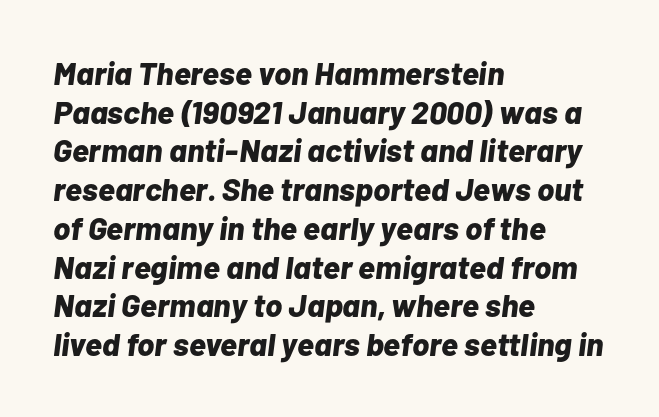
The passage shown is typed in a proportional face where columns would drift. The space directly below the letters is spotless. Tracking value appears to be zero — textbook default spacing. The passage is arranged the way most books set body copy — flush left. An italicized treatment has been applied to the whole sample. This is heavy type, rendered in bold.
